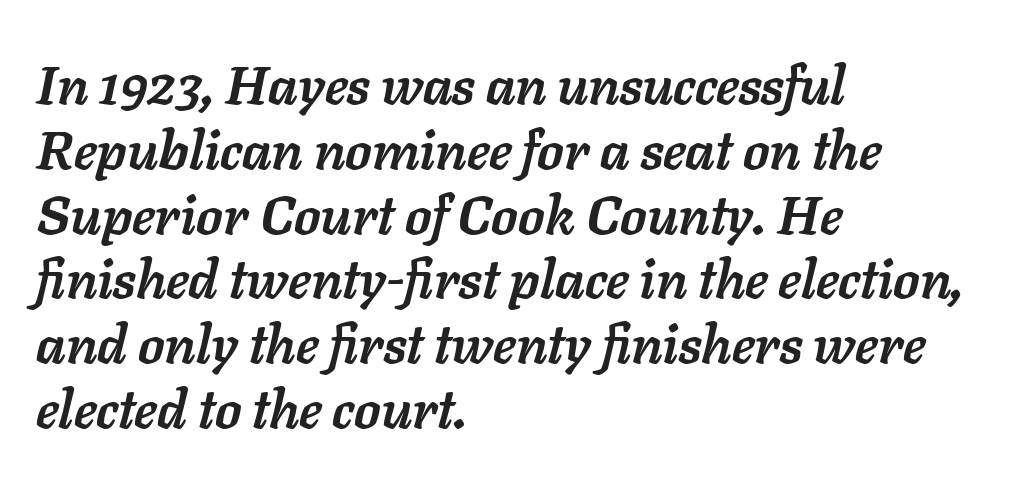
{"italic": "yes", "lean": "right", "slant_degrees": 11, "bold": "yes", "weight": "semibold", "width": "normal", "stroke_contrast": "low", "x_height": "medium", "monospaced": "no", "underline": "no", "align": "left", "line_spacing_ratio": 1.2, "letter_spacing": "normal", "letter_spacing_em": 0.0, "glyph_px": 54}
